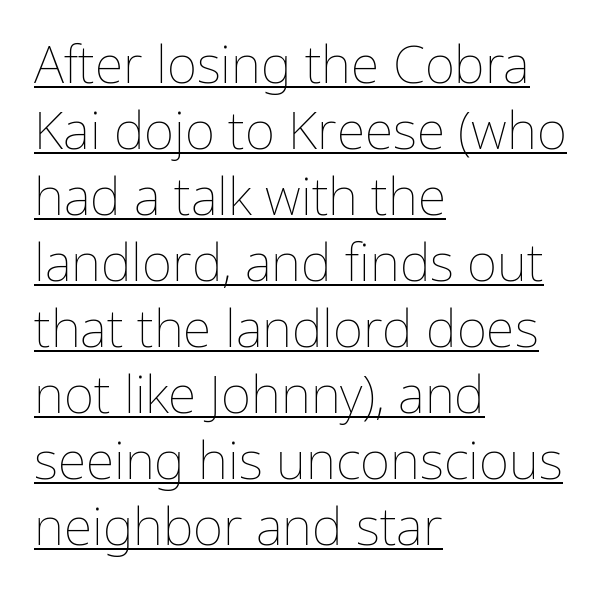
No extra tracking has been applied to these lines. Rendered with straight, roman letterforms. These lines sit exactly where default settings would place them. The passage is arranged the way most books set body copy — flush left.
